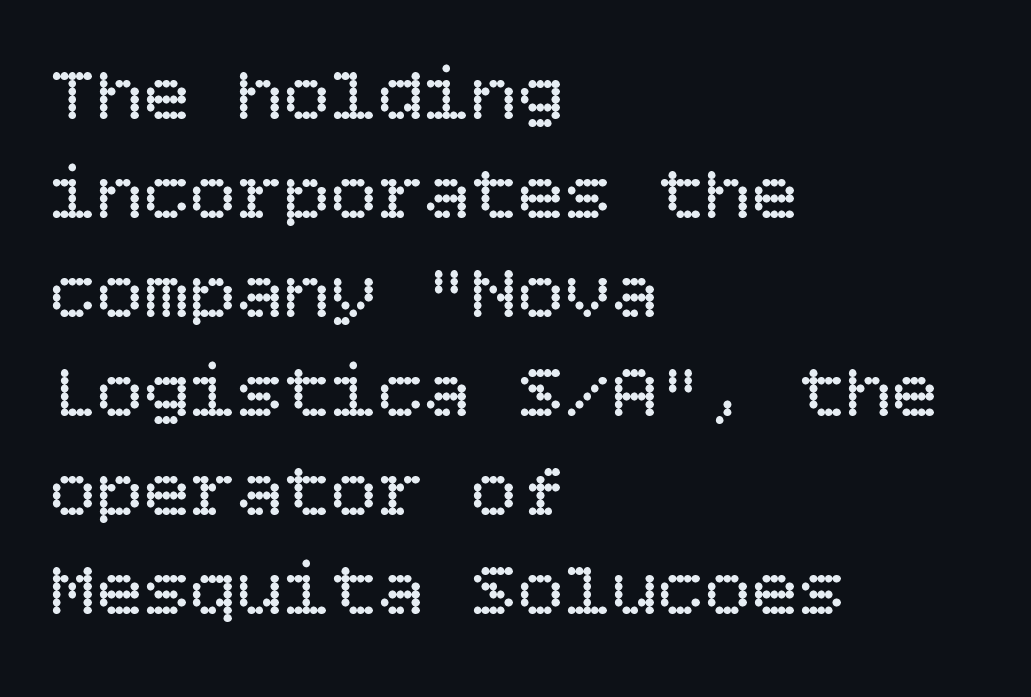
The image shows 78 px regular-weight type, upright; set left-aligned, normal line spacing (1.27x), normal letter spacing, not underlined; low stroke contrast and a large x-height.
